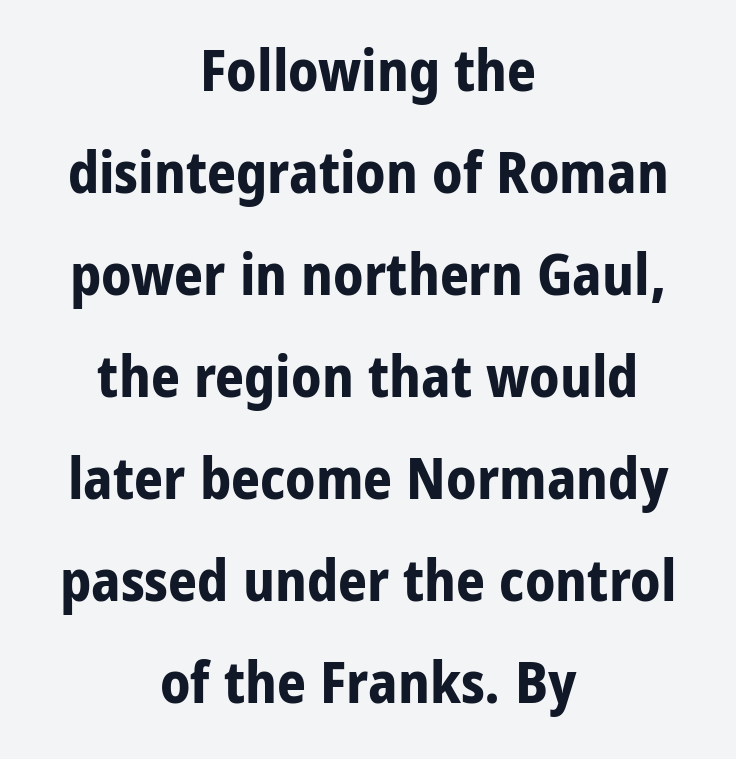
Q: Is the text bold? A: Yes.
Q: Is the text italic (slanted)? A: No, it is upright.
Q: Is the typeface a serif or a sans-serif typeface? A: Sans-serif.
Q: Is the text underlined? A: No.
Q: How is the paragraph aligned? A: Centered.
Q: Is the spacing between letters normal or unusually wide? A: Normal.
Q: Width (condensed, normal, or wide)? A: Condensed.
Q: Stroke contrast? A: Low.
Q: x-height? A: Large.
Q: Monospaced? A: No.
